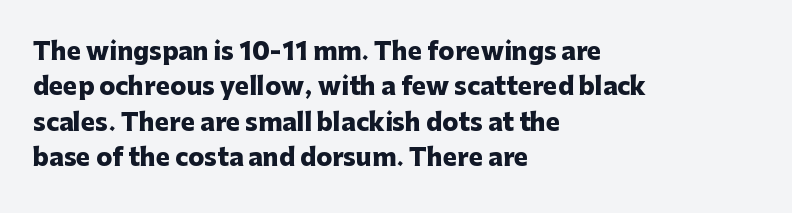
The baseline area is clear. Rendered with straight, roman letterforms. The face used here has the dense, thick strokes of a bold. One-word summary of the alignment: left.
